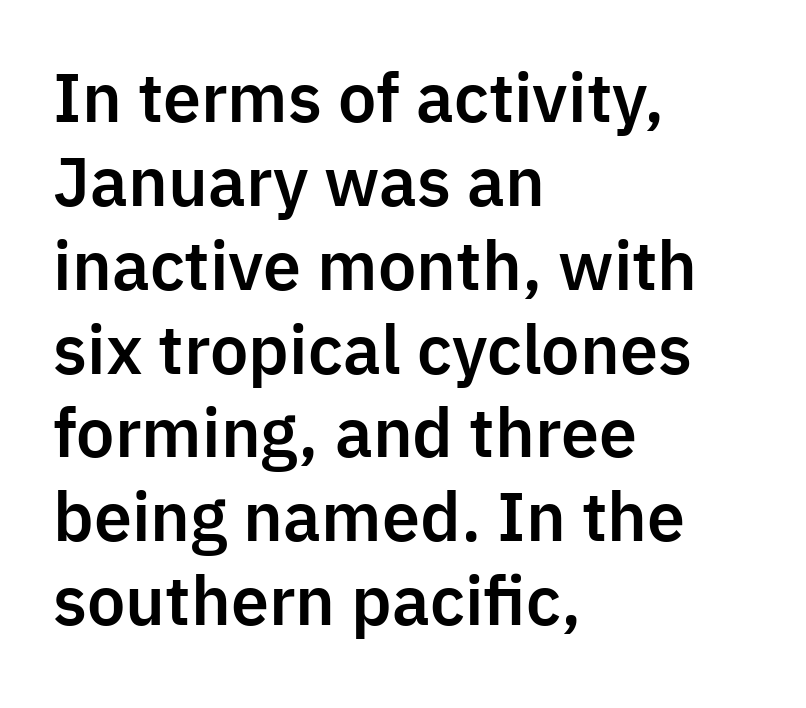
{"serif": "no", "italic": "no", "width": "normal", "stroke_contrast": "low", "x_height": "medium", "monospaced": "no", "underline": "no", "align": "left", "line_spacing": "normal", "line_spacing_ratio": 1.29, "letter_spacing": "normal", "letter_spacing_em": 0.0, "glyph_px": 65}
